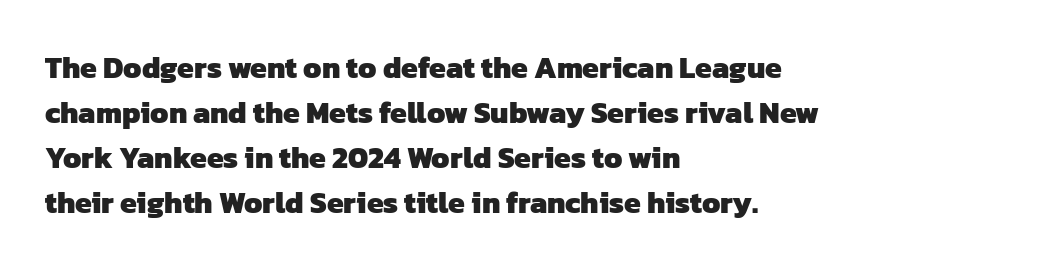
Emphasis by weight is at full strength: bold. The designer left line spacing at the default. Inter-character spacing is left at the font's built-in metrics. Caption: multi-line text, flush left, ragged right.
